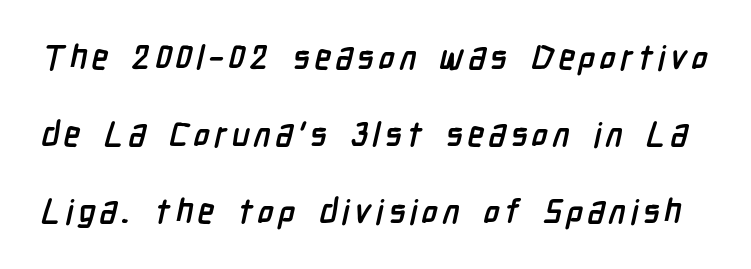
Q: Is the text bold? A: Yes.
Q: Is the typeface a serif or a sans-serif typeface? A: Sans-serif.
Q: Is the text underlined? A: No.
Q: Is the spacing between lines tight, normal or loose? A: Loose.
Q: Width (condensed, normal, or wide)? A: Condensed.
Q: Stroke contrast? A: Low.
Q: x-height? A: Medium.
Q: Monospaced? A: No.
